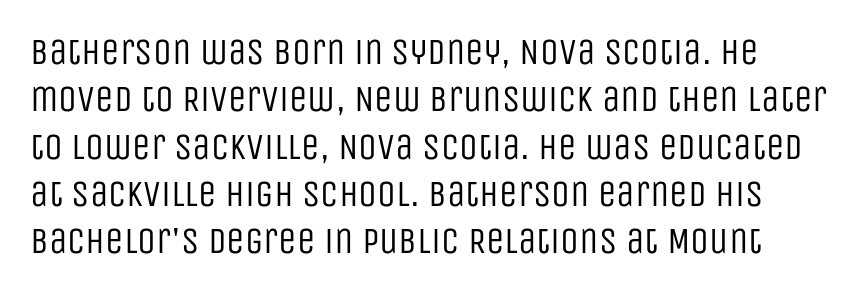
The image shows 37 px regular-weight, condensed sans-serif type, upright; set normal line spacing (1.28x), normal letter spacing, not underlined; low stroke contrast and a large x-height.
